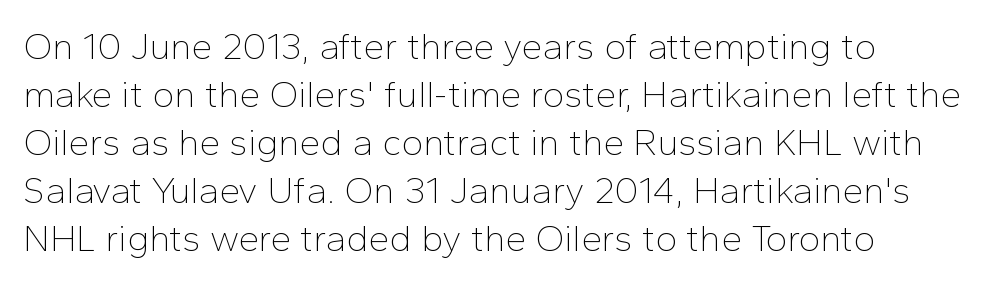
Q: Is the text bold? A: No.
Q: Is the text italic (slanted)? A: No, it is upright.
Q: Is the typeface a serif or a sans-serif typeface? A: Sans-serif.
Q: Is the text underlined? A: No.
Q: Is the spacing between letters normal or unusually wide? A: Normal.
Q: Is the spacing between lines tight, normal or loose? A: Normal.
Q: Width (condensed, normal, or wide)? A: Normal.
Q: Stroke contrast? A: Low.
Q: x-height? A: Medium.
Q: Monospaced? A: No.
